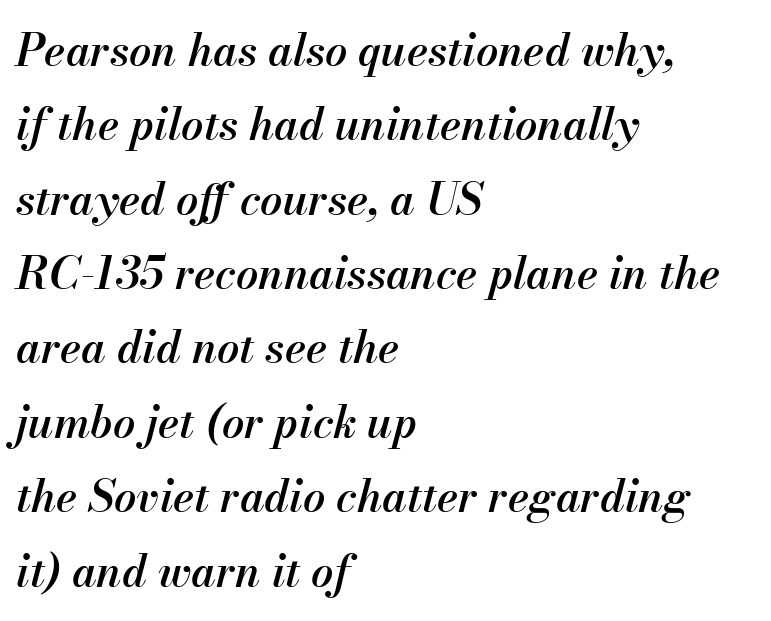
The image shows 44 px semibold type, italic (leaning right); set left-aligned, normal line spacing (1.69x), normal letter spacing, not underlined; medium stroke contrast and a small x-height.
